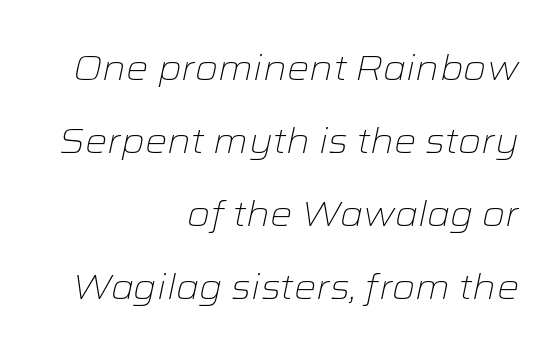
The image shows 35 px light, wide type, italic (leaning right); set right-aligned, loose line spacing (2.09x), normal letter spacing, not underlined; low stroke contrast and a medium x-height.
